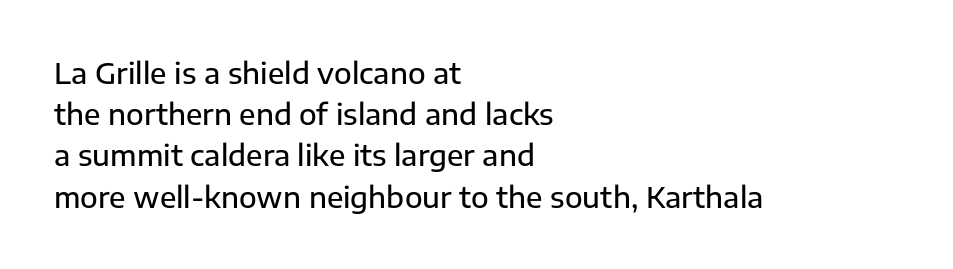
In terms of letterspacing, this is plain default setting. Each line starts at the same left margin while the right side varies. Nope, no serifs anywhere on these letters. The block of text has a typical density, with ordinary space between rows.
